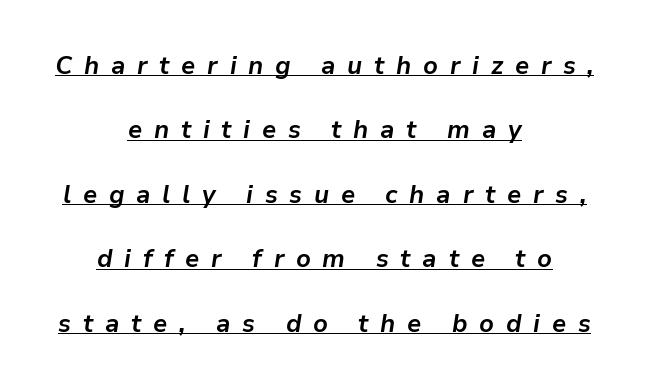
Q: Is the text bold? A: Yes.
Q: Is the text italic (slanted)? A: Yes, it leans right by about 9 degrees.
Q: Is the text underlined? A: Yes.
Q: How is the paragraph aligned? A: Centered.
Q: Is the spacing between letters normal or unusually wide? A: Unusually wide.
Q: Is the spacing between lines tight, normal or loose? A: Loose.
